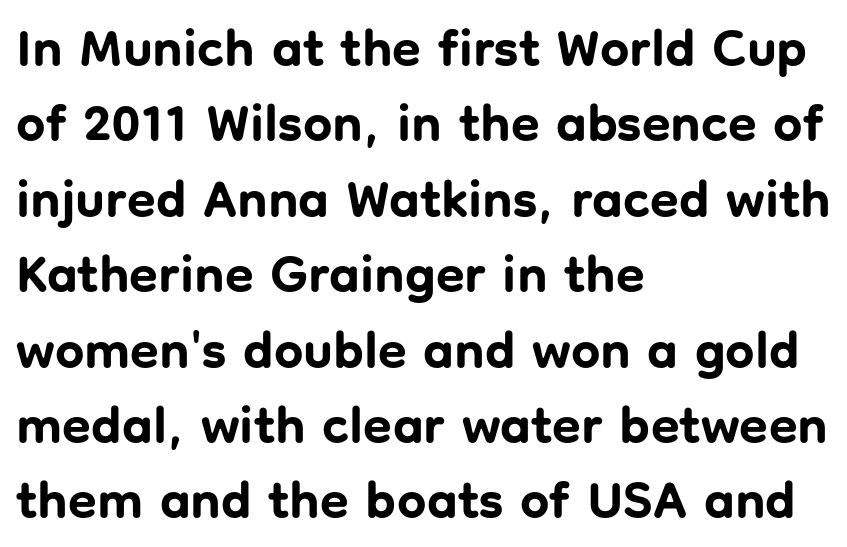
The lines are quadded left. Varying glyph widths throughout — classic text-font behaviour. Is the letter spacing exaggerated? No — it looks like the ordinary default. Notice how the stems are strictly vertical — no italics here.
